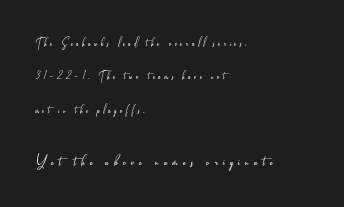
{"bold": "no", "underline": "no", "align": "left", "line_spacing": "loose", "line_spacing_ratio": 2.39, "letter_spacing": "wide", "letter_spacing_em": 0.26, "larger_block": "second", "size_ratio": 1.43, "glyph_px": 20}
